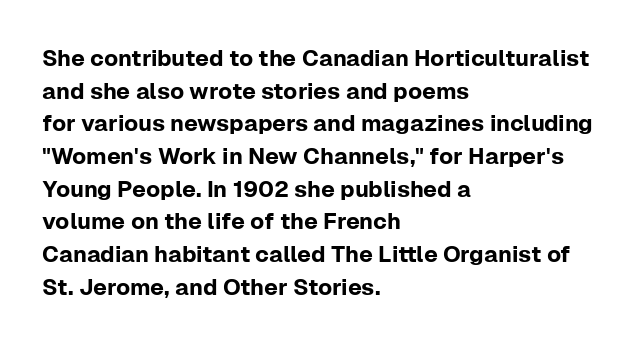
Q: Is the text italic (slanted)? A: No, it is upright.
Q: Is the text underlined? A: No.
Q: How is the paragraph aligned? A: Left-aligned.
Q: Is the spacing between letters normal or unusually wide? A: Normal.
Q: Is the spacing between lines tight, normal or loose? A: Normal.
